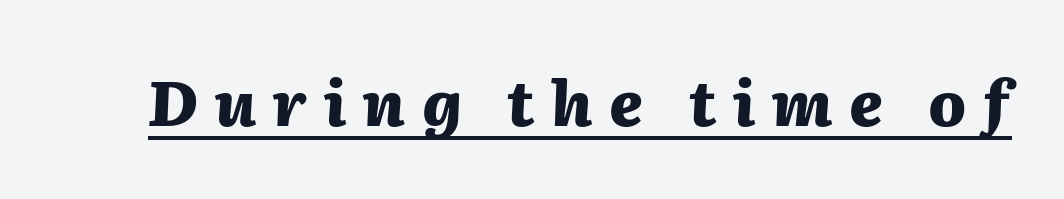
The specimen includes a rule beneath the text block's lines. The passage shown is typed in a proportional face where columns would drift. Does the lettering tilt? It does — this is italic. Honestly, the letter spacing is so wide it's the main thing you notice. The sample has been set heavy, in full bold.
